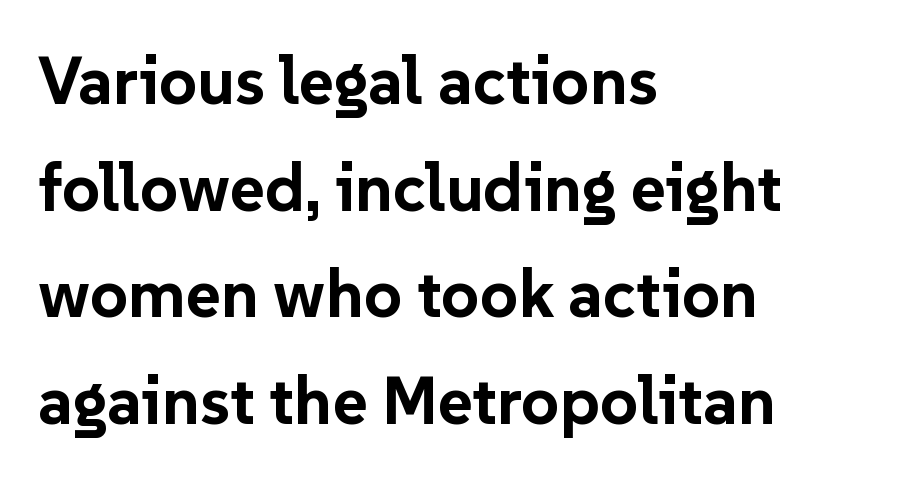
Do the characters align in a grid? No, the font is proportional. The face used here has the dense, thick strokes of a bold. The passage shown stacks its lines at a standard gap. This sample uses an upright cut, with every glyph sitting square on the baseline. Teacher's note: observe the even left margin — that is flush-left alignment.
